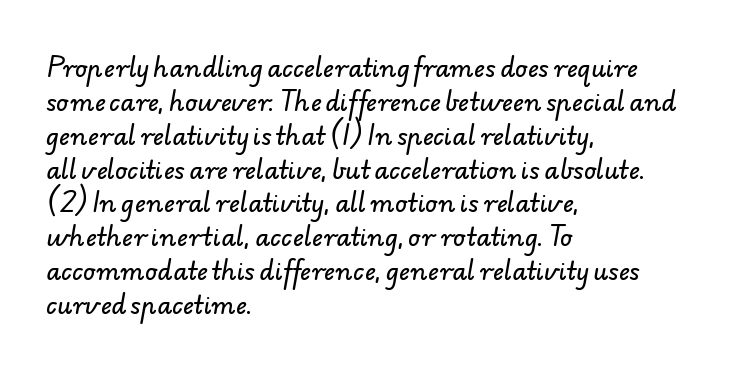
{"underline": "no", "align": "left", "line_spacing": "normal", "line_spacing_ratio": 1.41, "letter_spacing": "normal", "letter_spacing_em": 0.0, "glyph_px": 24}
